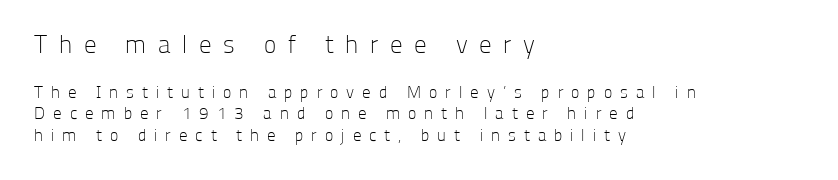
The image shows 25 px text type, upright; set left-aligned, normal line spacing (1.25x), unusually wide letter spacing (+0.47 em), not underlined; the first (top) block is 1.47x larger.
